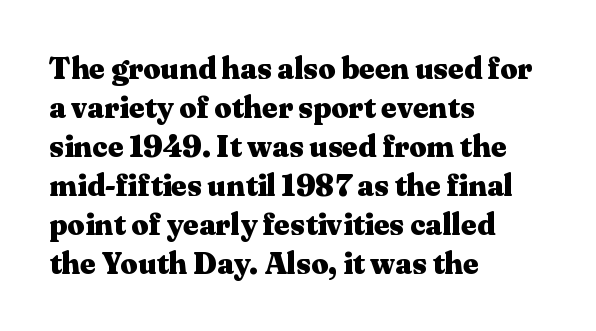
Q: Is the text bold? A: Yes.
Q: Is the text italic (slanted)? A: No, it is upright.
Q: Is the typeface a serif or a sans-serif typeface? A: Serif.
Q: Is the text underlined? A: No.
Q: How is the paragraph aligned? A: Left-aligned.
Q: Is the spacing between letters normal or unusually wide? A: Normal.
Q: Is the spacing between lines tight, normal or loose? A: Normal.
Q: Width (condensed, normal, or wide)? A: Wide.
Q: Stroke contrast? A: Medium.
Q: x-height? A: Medium.
Q: Monospaced? A: No.
